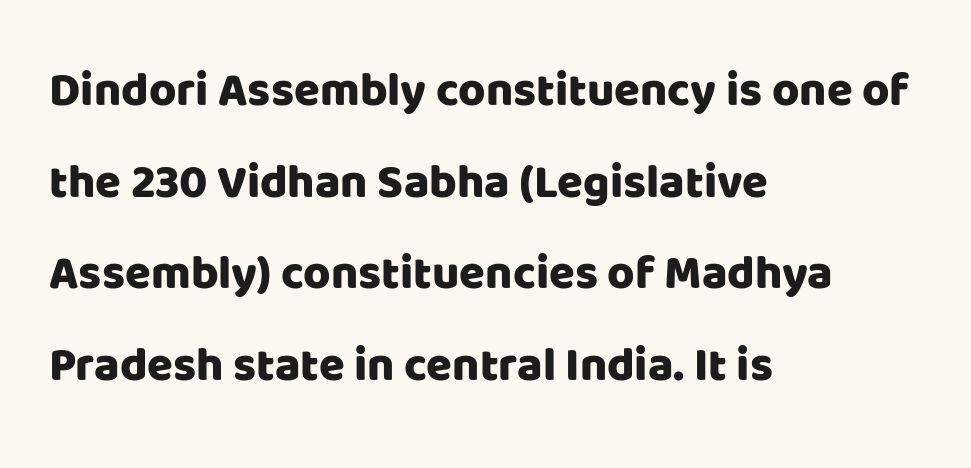
{"serif": "no", "italic": "no", "width": "normal", "stroke_contrast": "low", "x_height": "large", "monospaced": "no", "underline": "no", "align": "left", "line_spacing": "loose", "line_spacing_ratio": 1.95, "letter_spacing": "normal", "letter_spacing_em": 0.0, "glyph_px": 47}
